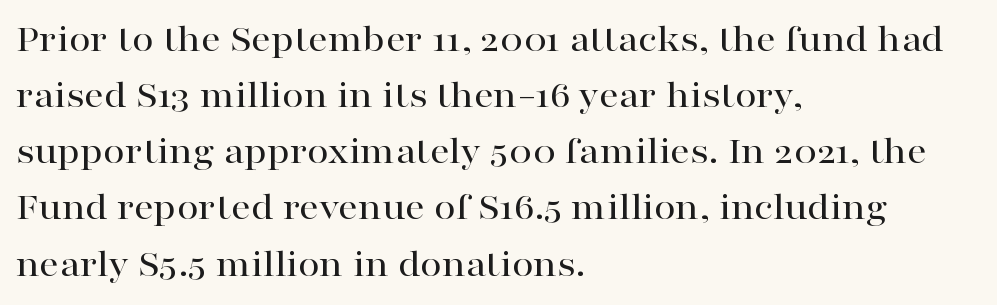
The image shows 39 px wide serif type, upright; set left-aligned, normal line spacing (1.44x), normal letter spacing, not underlined; high stroke contrast and a medium x-height.
